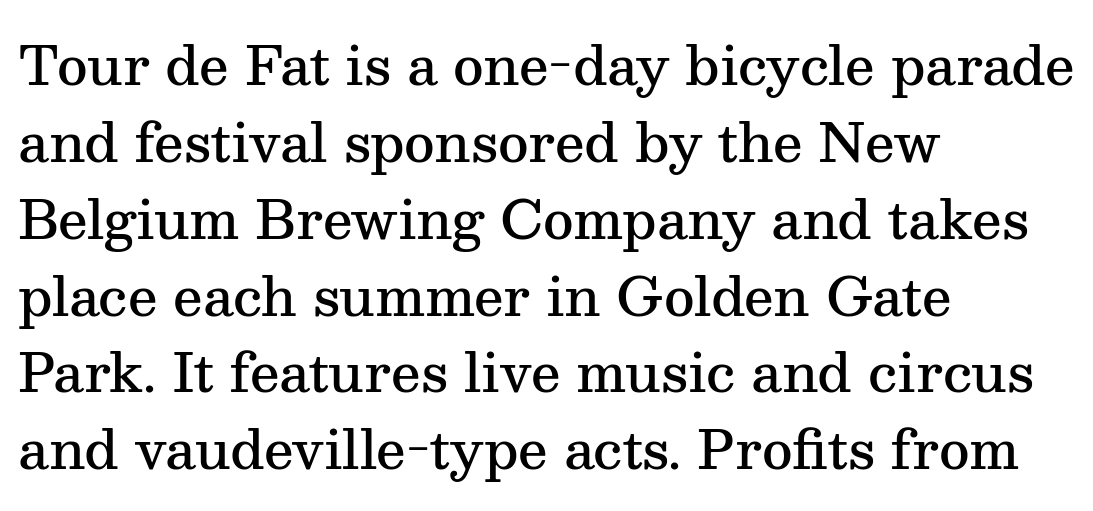
The image shows 53 px semibold serif type, upright; set left-aligned, normal line spacing (1.45x), normal letter spacing, not underlined; medium stroke contrast and a medium x-height.
